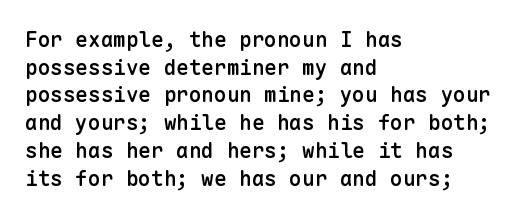
{"italic": "no", "bold": "semi", "underline": "no", "align": "left", "line_spacing": "normal", "line_spacing_ratio": 1.32, "letter_spacing": "normal", "letter_spacing_em": 0.0, "glyph_px": 21}
